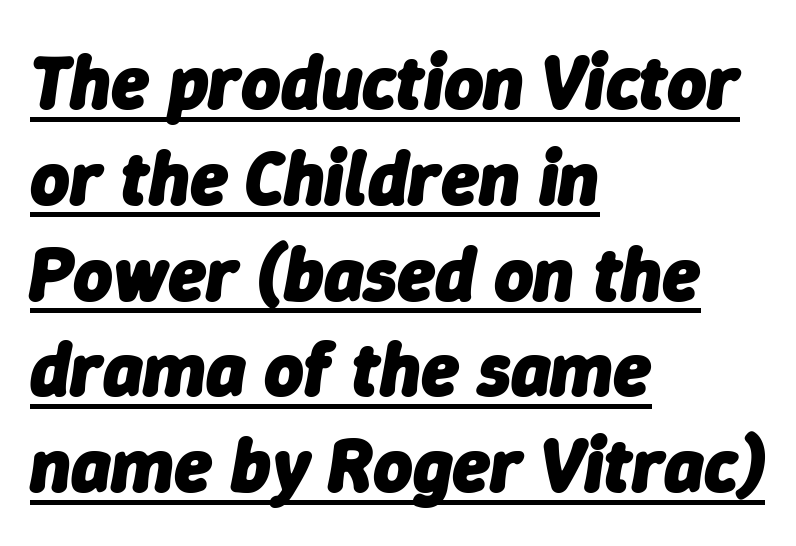
{"italic": "yes", "lean": "right", "slant_degrees": 9, "bold": "yes", "weight": "heavy", "width": "normal", "stroke_contrast": "low", "x_height": "medium", "monospaced": "no", "underline": "yes", "align": "left", "line_spacing": "normal", "line_spacing_ratio": 1.26, "letter_spacing": "normal", "letter_spacing_em": 0.0, "glyph_px": 76}
